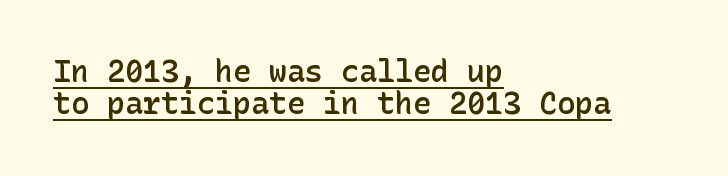
Q: Is the text bold? A: Semi-bold.
Q: Is the text italic (slanted)? A: No, it is upright.
Q: Is the typeface a serif or a sans-serif typeface? A: Sans-serif.
Q: Is the text underlined? A: Yes.
Q: How is the paragraph aligned? A: Left-aligned.
Q: Is the spacing between letters normal or unusually wide? A: Normal.
Q: Is the spacing between lines tight, normal or loose? A: Tight.
Q: Width (condensed, normal, or wide)? A: Normal.
Q: Stroke contrast? A: Low.
Q: x-height? A: Medium.
